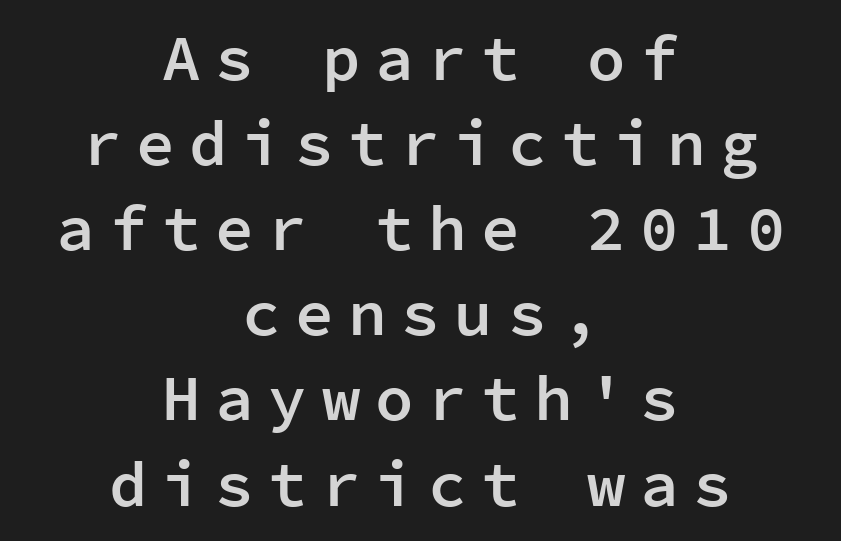
The image shows 64 px semibold sans-serif type, upright, monospaced; set centered, normal line spacing (1.33x), unusually wide letter spacing (+0.23 em), not underlined; low stroke contrast and a medium x-height.
